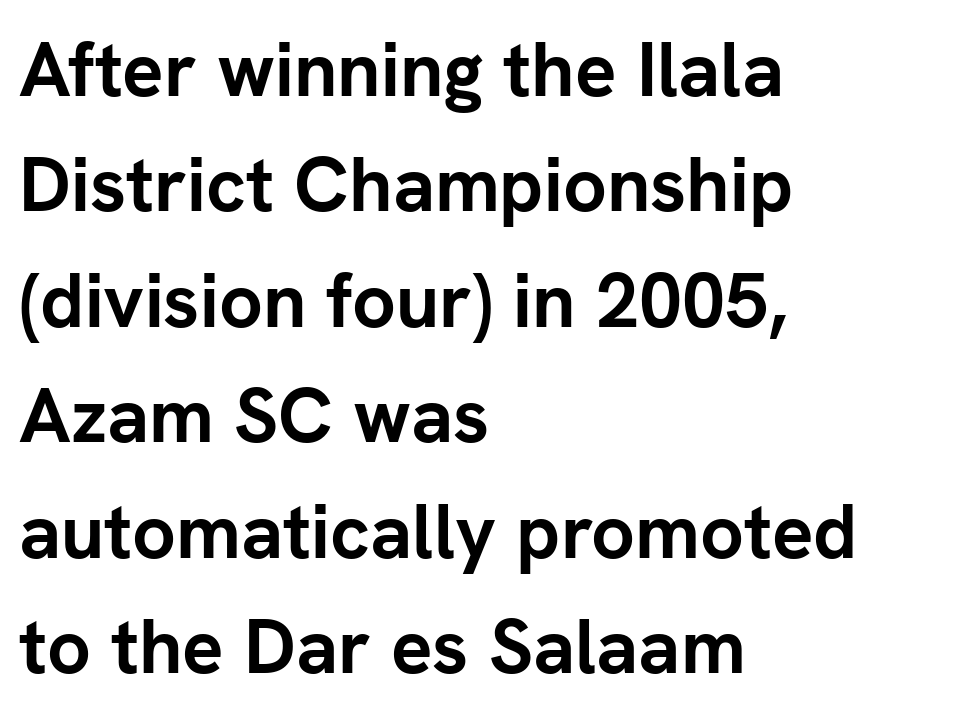
Alignment: flush left. Each glyph is drawn with heavy, bold strokes. The type sits square on the baseline with zero lean. Each word holds together tightly as a unit, with standard inter-letter gaps. The font family rendered here belongs to the sans-serif group.
